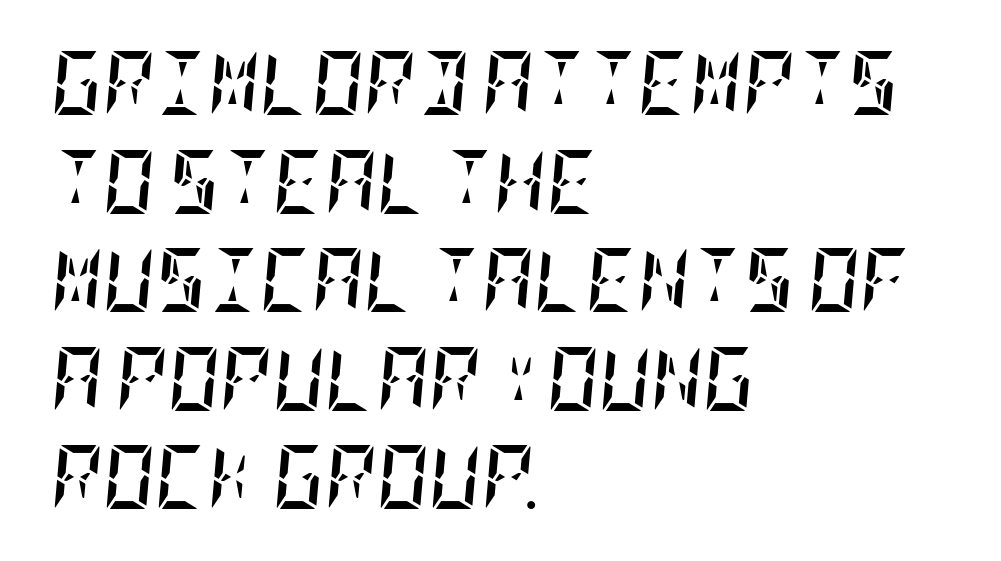
Is the block centered? No — it sits flush against the left margin. The words here are not underlined. Emphasis-style slanted type is in use. Between one letter and the next there's only the usual sliver of space. Each new line begins a customary step beneath the previous one.
